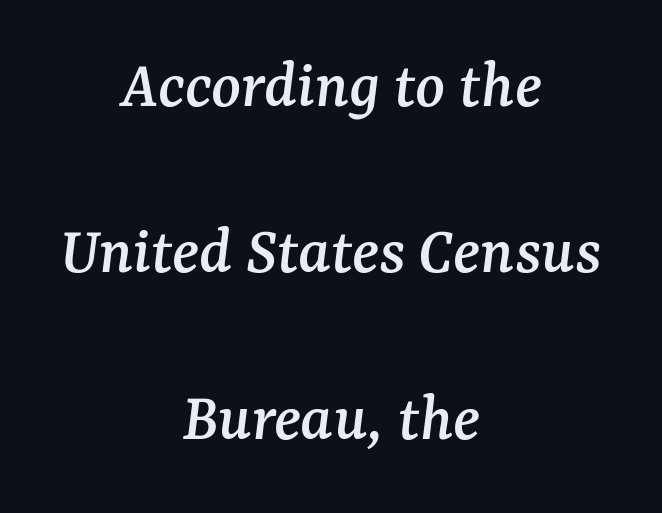
The letters advance in unequal steps, a hallmark of proportional type. This is serif lettering, the kind often seen in printed books. Nobody touched the tracking dial on this one. A bare baseline throughout the passage.
